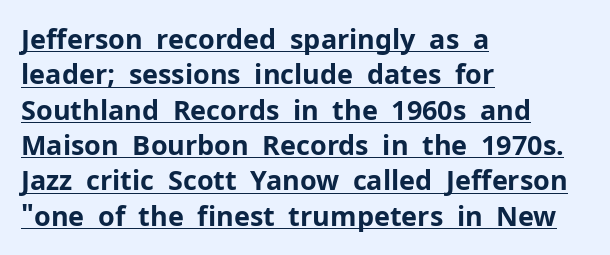
Bold? Absolutely — the strokes are thick and heavy. This is underlined copy, the kind a proofreader might mark for attention. The type is set solid horizontally, with unmodified tracking. Nope, not italic — everything's standing straight. Compared with a centered layout, this one pins lines to the left instead. What's the leading like? Ordinary, nothing unusual.
